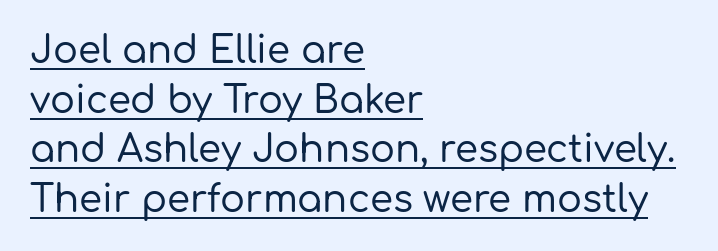
The leading is moderate, giving the passage an even texture. Does the type have serifs? No, each stem ends abruptly. Looks like someone drew a line under every word here. The rendering uses natural spacing where letterforms have individual widths. Posture: upright roman. The passage is arranged the way most books set body copy — flush left.
